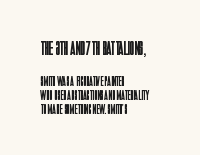
Unbolded letterforms with no extra heft. The passage shown has conventional tracking throughout. Leading is clearly below the norm, producing a dense column. The passage is arranged the way most books set body copy — flush left. The passage shown is not underscored anywhere.
